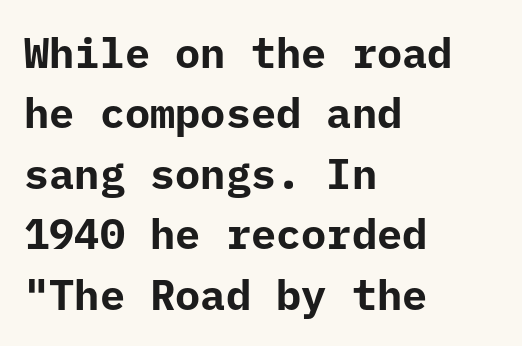
The image shows 42 px bold sans-serif type, upright, monospaced; set left-aligned, normal line spacing (1.44x), normal letter spacing, not underlined; low stroke contrast and a medium x-height.
